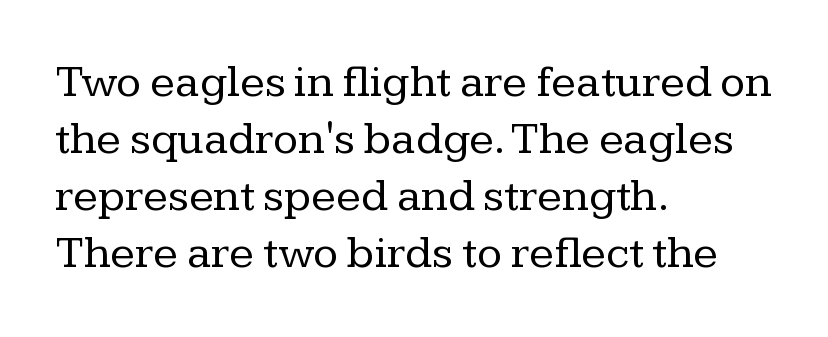
{"serif": "yes", "italic": "no", "bold": "no", "weight": "regular", "width": "normal", "stroke_contrast": "low", "x_height": "medium", "monospaced": "no", "underline": "no", "align": "left", "line_spacing_ratio": 1.24, "letter_spacing": "normal", "letter_spacing_em": 0.0, "glyph_px": 46}
